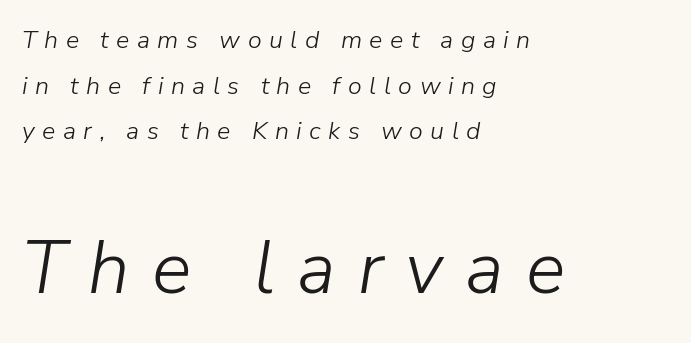
Q: Is the text bold? A: No.
Q: Is the text italic (slanted)? A: Yes, it leans right by about 9 degrees.
Q: Is the text underlined? A: No.
Q: How is the paragraph aligned? A: Left-aligned.
Q: Is the spacing between letters normal or unusually wide? A: Unusually wide.
Q: Which block of text is set in a larger size, the first (top) or the second (bottom)? A: The second (bottom) one.
Q: Width (condensed, normal, or wide)? A: Normal.
Q: Stroke contrast? A: Low.
Q: x-height? A: Medium.
Q: Monospaced? A: No.
